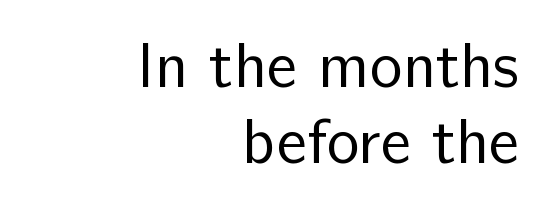
The image shows 63 px regular-weight sans-serif type, upright; set right-aligned, line spacing 1.2x, normal letter spacing, not underlined; low stroke contrast and a medium x-height.
